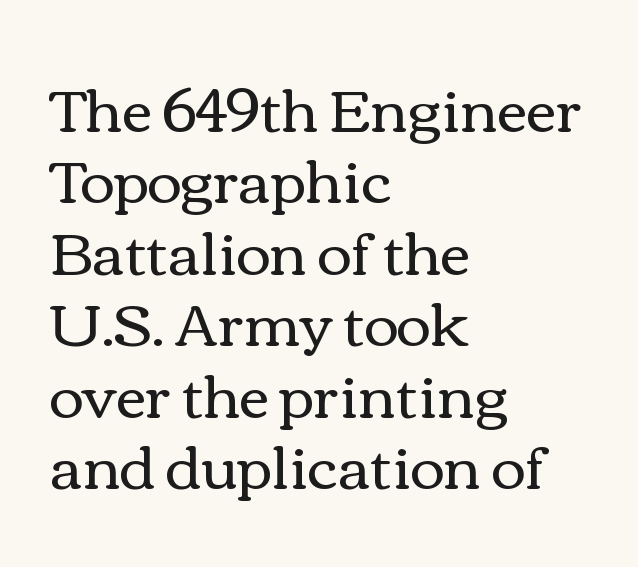
{"italic": "no", "bold": "no", "weight": "regular", "width": "wide", "stroke_contrast": "medium", "x_height": "medium", "monospaced": "no", "underline": "no", "align": "left", "line_spacing_ratio": 1.21, "letter_spacing": "normal", "letter_spacing_em": 0.0, "glyph_px": 59}
